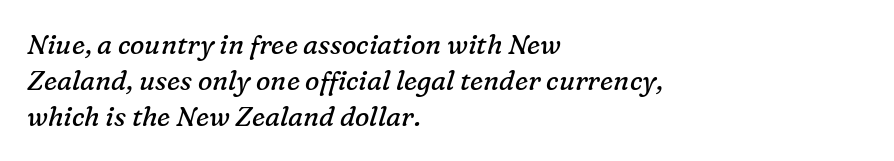
The image shows 27 px text type, italic (leaning right); set left-aligned, normal line spacing (1.34x), normal letter spacing, not underlined.
